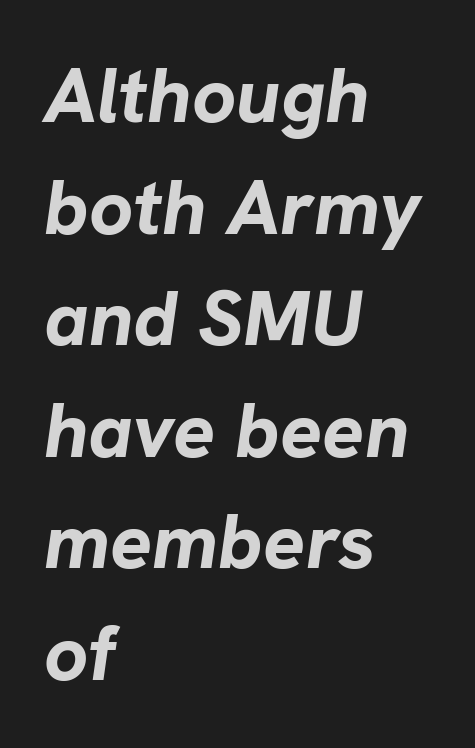
Q: Is the text bold? A: Yes.
Q: Is the text italic (slanted)? A: Yes, it leans right by about 8 degrees.
Q: Is the text underlined? A: No.
Q: How is the paragraph aligned? A: Left-aligned.
Q: Is the spacing between letters normal or unusually wide? A: Normal.
Q: Is the spacing between lines tight, normal or loose? A: Normal.
Q: Width (condensed, normal, or wide)? A: Normal.
Q: Stroke contrast? A: Low.
Q: x-height? A: Medium.
Q: Monospaced? A: No.
